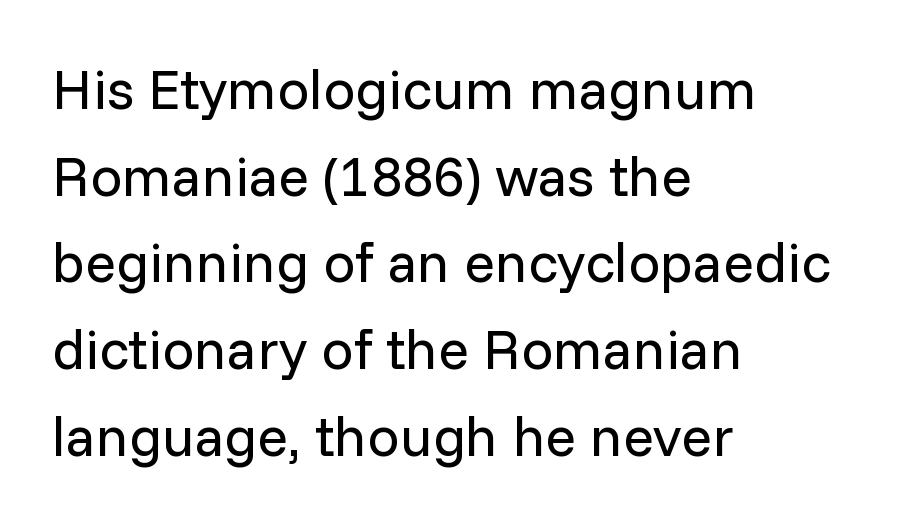
The image shows 57 px regular-weight sans-serif type, upright; set left-aligned, normal line spacing (1.52x), normal letter spacing, not underlined; low stroke contrast and a medium x-height.
